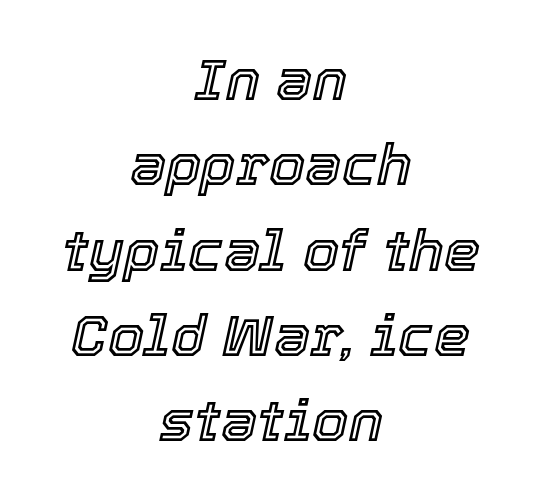
You could call the tracking neutral — neither tight nor loose. Style check: oblique. Leading: standard. These lines are rendered in a variable-pitch font. The lines in this sample share a center point and differ in where they start and stop. The space directly below the letters is spotless.
